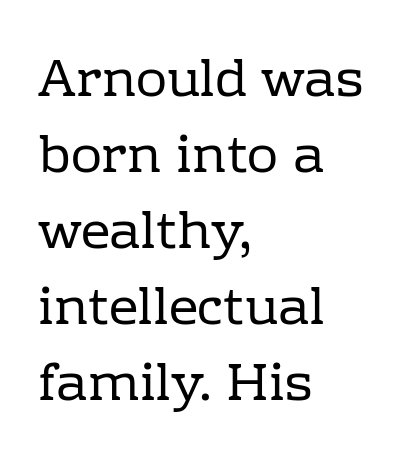
The image shows 52 px regular-weight serif type, upright; set left-aligned, normal line spacing (1.46x), normal letter spacing, not underlined; low stroke contrast and a medium x-height.
